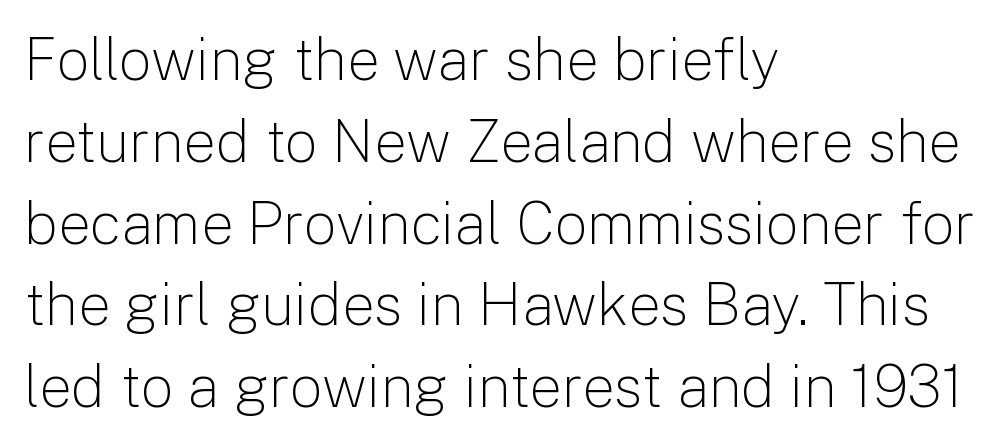
Has an underline been added? It has not. A typesetter would call this proportional, since set widths differ per character. Italic: no, the glyphs are upright roman. The passage shown stacks its lines at a standard gap.
